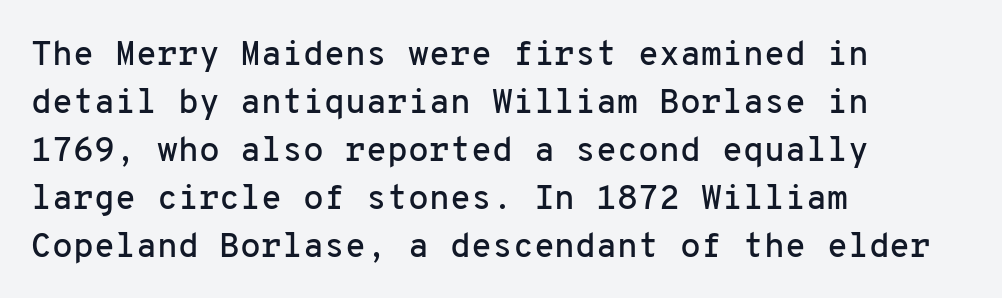
Q: Is the text italic (slanted)? A: No, it is upright.
Q: Is the typeface a serif or a sans-serif typeface? A: Sans-serif.
Q: Is the text underlined? A: No.
Q: How is the paragraph aligned? A: Left-aligned.
Q: Is the spacing between letters normal or unusually wide? A: Normal.
Q: Is the spacing between lines tight, normal or loose? A: Normal.
Q: Width (condensed, normal, or wide)? A: Normal.
Q: Stroke contrast? A: Low.
Q: x-height? A: Medium.
Q: Monospaced? A: Yes.
